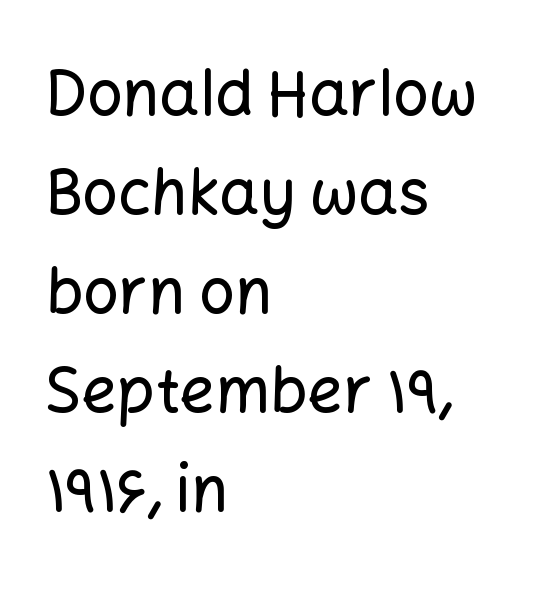
Q: Is the text italic (slanted)? A: No, it is upright.
Q: Is the typeface a serif or a sans-serif typeface? A: Sans-serif.
Q: Is the text underlined? A: No.
Q: How is the paragraph aligned? A: Left-aligned.
Q: Is the spacing between letters normal or unusually wide? A: Normal.
Q: Is the spacing between lines tight, normal or loose? A: Normal.
Q: Width (condensed, normal, or wide)? A: Normal.
Q: Stroke contrast? A: Low.
Q: x-height? A: Medium.
Q: Monospaced? A: No.
